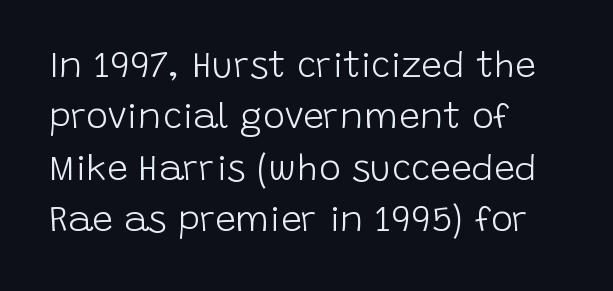
The image shows 37 px light sans-serif type, upright; set left-aligned, normal line spacing (1.39x), normal letter spacing, not underlined; low stroke contrast and a large x-height.
